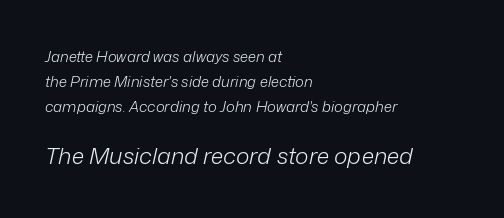
Q: Is the text bold? A: No.
Q: Is the text italic (slanted)? A: Yes, it leans right by about 12 degrees.
Q: Is the text underlined? A: No.
Q: How is the paragraph aligned? A: Left-aligned.
Q: Is the spacing between letters normal or unusually wide? A: Normal.
Q: Is the spacing between lines tight, normal or loose? A: Normal.
Q: Which block of text is set in a larger size, the first (top) or the second (bottom)? A: The second (bottom) one.
